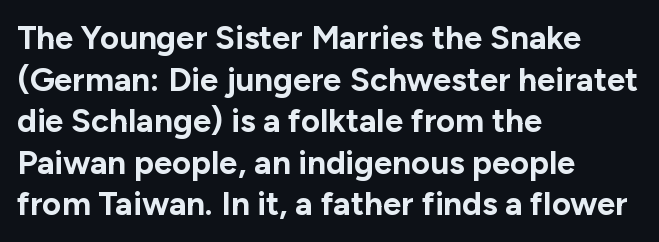
Q: Is the text bold? A: Yes.
Q: Is the text italic (slanted)? A: No, it is upright.
Q: Is the typeface a serif or a sans-serif typeface? A: Sans-serif.
Q: Is the text underlined? A: No.
Q: How is the paragraph aligned? A: Left-aligned.
Q: Is the spacing between letters normal or unusually wide? A: Normal.
Q: Is the spacing between lines tight, normal or loose? A: Normal.
Q: Width (condensed, normal, or wide)? A: Normal.
Q: Stroke contrast? A: Low.
Q: x-height? A: Medium.
Q: Monospaced? A: No.
